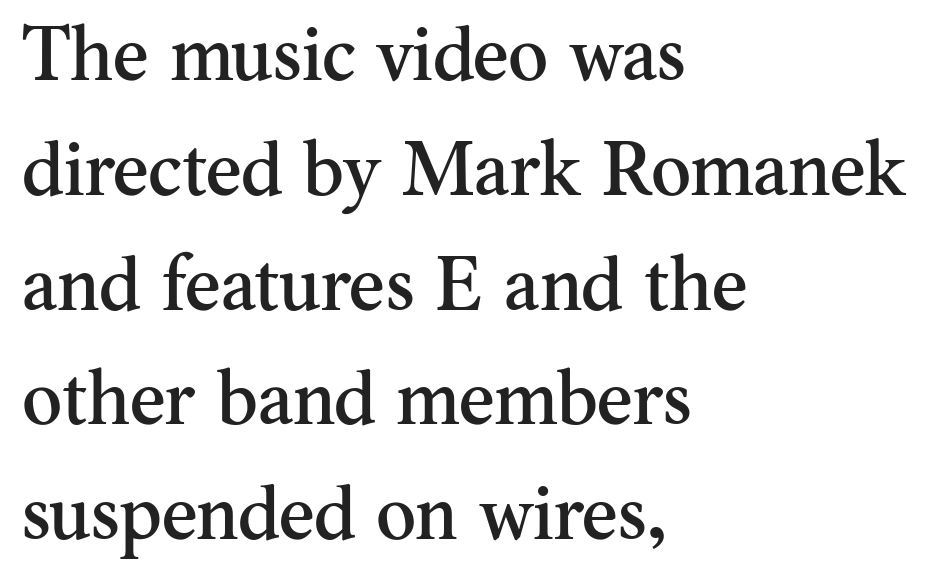
Q: Is the text italic (slanted)? A: No, it is upright.
Q: Is the typeface a serif or a sans-serif typeface? A: Serif.
Q: Is the text underlined? A: No.
Q: How is the paragraph aligned? A: Left-aligned.
Q: Is the spacing between letters normal or unusually wide? A: Normal.
Q: Is the spacing between lines tight, normal or loose? A: Normal.
Q: Width (condensed, normal, or wide)? A: Normal.
Q: Stroke contrast? A: Medium.
Q: x-height? A: Small.
Q: Monospaced? A: No.
